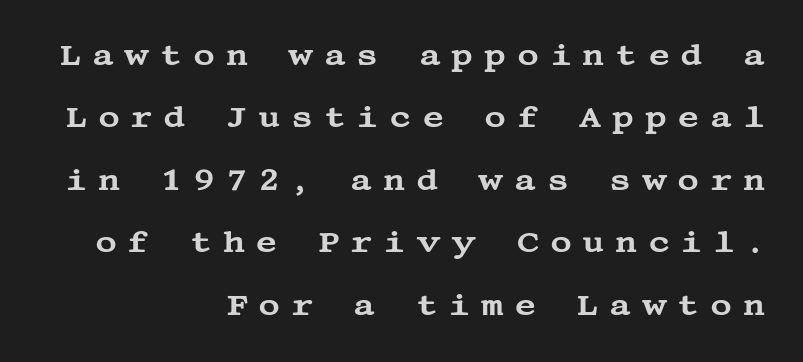
The space between consecutive lines is lavish. Typographically, this falls in the serif category. In terms of letterspacing, this is a distinctly airy, spread setting. The gap between lines stays unmarked.
